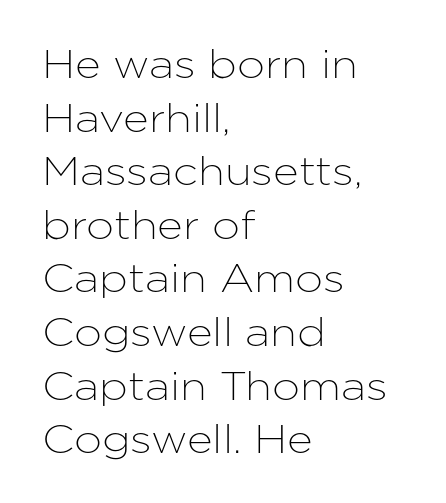
Whoever set this chose a conventional vertical rhythm. A typesetter would mark this as roman, not italic. Anything drawn beneath the words? Only blank space. Grotesque or geometric, the face here clearly has no serifs.
